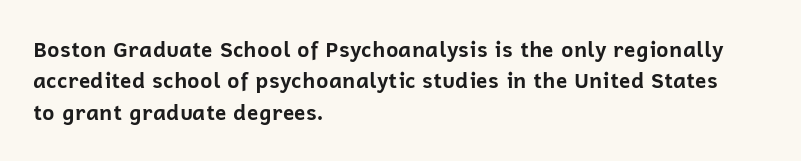
The image shows 21 px bold type, upright; set left-aligned, normal line spacing (1.5x), normal letter spacing, not underlined.
